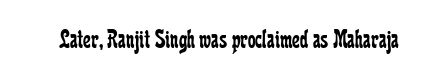
Q: Is the text bold? A: No.
Q: Is the text italic (slanted)? A: No, it is upright.
Q: Is the text underlined? A: No.
Q: Is the spacing between letters normal or unusually wide? A: Normal.
